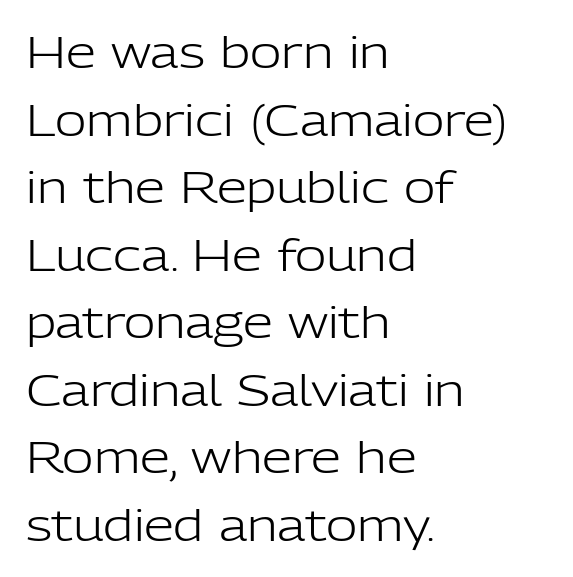
Q: Is the text bold? A: No.
Q: Is the text italic (slanted)? A: No, it is upright.
Q: Is the typeface a serif or a sans-serif typeface? A: Sans-serif.
Q: Is the text underlined? A: No.
Q: How is the paragraph aligned? A: Left-aligned.
Q: Is the spacing between letters normal or unusually wide? A: Normal.
Q: Is the spacing between lines tight, normal or loose? A: Normal.
Q: Width (condensed, normal, or wide)? A: Normal.
Q: Stroke contrast? A: Low.
Q: x-height? A: Medium.
Q: Monospaced? A: No.
